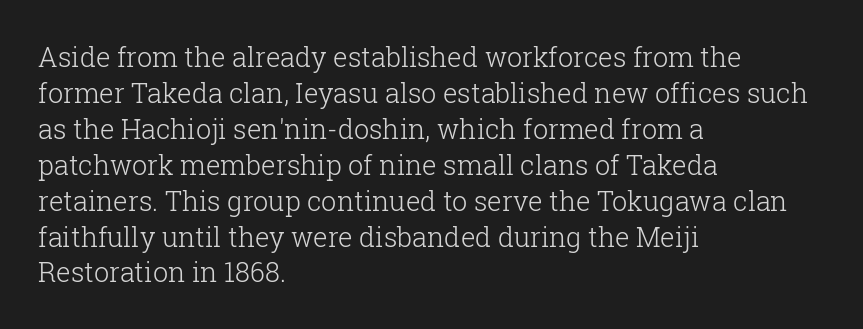
{"italic": "no", "bold": "no", "underline": "no", "align": "left", "line_spacing": "normal", "line_spacing_ratio": 1.33, "letter_spacing": "normal", "letter_spacing_em": 0.0, "glyph_px": 27}
